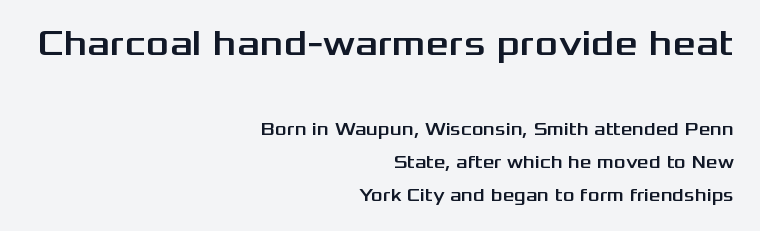
The strip under each line holds only bare page. The letterforms sit shoulder to shoulder at normal distance. To sum up the face: it is a sans, with no serifs. Look at the glyph heights: the upper group is clearly the bigger setting. Posture: upright roman.
